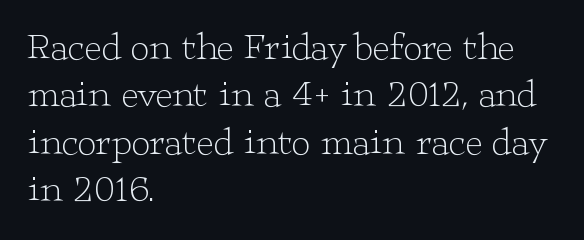
{"serif": "yes", "italic": "no", "bold": "no", "weight": "light", "width": "wide", "stroke_contrast": "low", "x_height": "medium", "monospaced": "no", "underline": "no", "align": "left", "line_spacing": "normal", "line_spacing_ratio": 1.28, "letter_spacing": "normal", "letter_spacing_em": 0.0, "glyph_px": 37}
